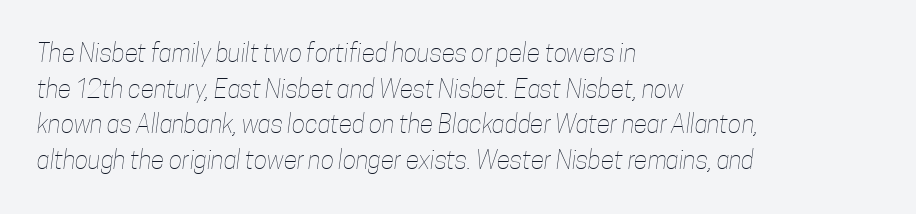
Q: Is the text bold? A: No.
Q: Is the text underlined? A: No.
Q: How is the paragraph aligned? A: Left-aligned.
Q: Is the spacing between letters normal or unusually wide? A: Normal.
Q: Is the spacing between lines tight, normal or loose? A: Normal.
